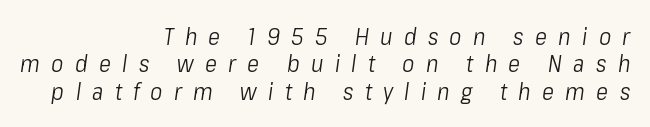
The image shows 23 px text type, italic (leaning right); set right-aligned, line spacing 1.19x, unusually wide letter spacing (+0.49 em), not underlined.
